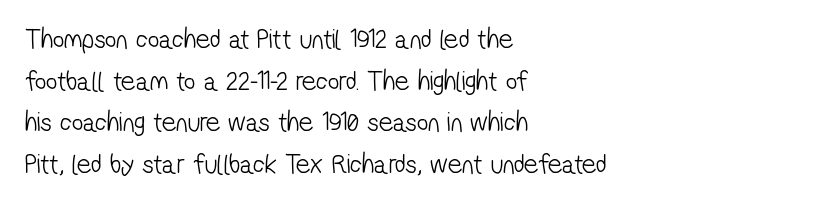
Nope, no serifs anywhere on these letters. These lines are rendered in a variable-pitch font. Compared with typical paragraphs, the rows here are spaced about the same. Short and long lines alike share a common starting point at left. A clean baseline with only descenders dipping below it. No letter is thick-stroked: the sample isn't bold.
